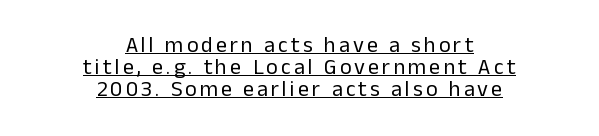
The image shows 22 px text type, upright; set centered, tight line spacing (1.01x), underlined.
